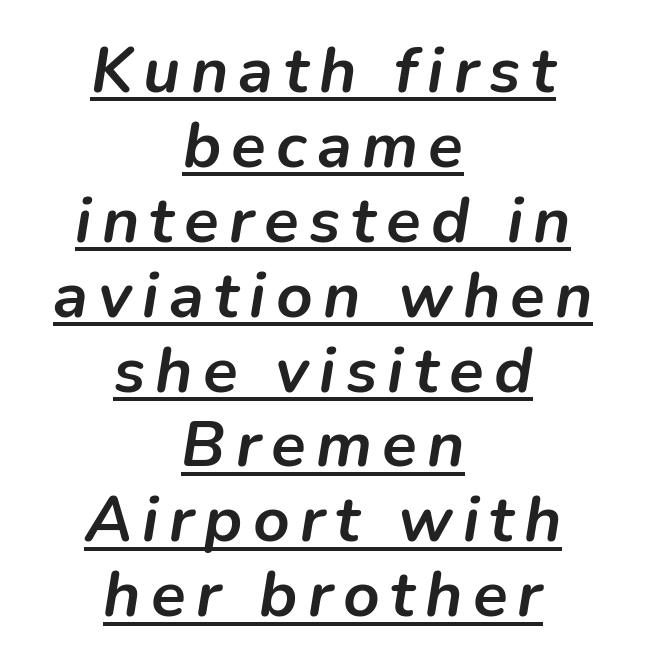
The image shows 64 px semibold type, italic (leaning right); set centered, line spacing 1.17x, underlined; low stroke contrast and a medium x-height.
